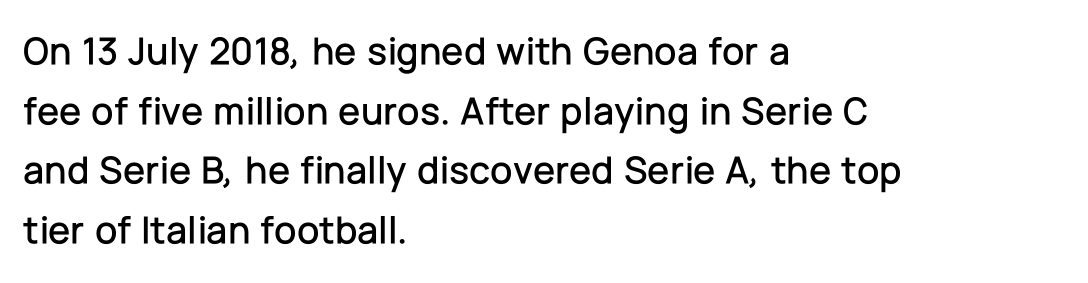
A sans-serif font was chosen for this passage. Does the copy run flush right? No — it runs flush left. Leading: standard. Do the letters lean? They stand straight. The foot of each line stays bare and open.
